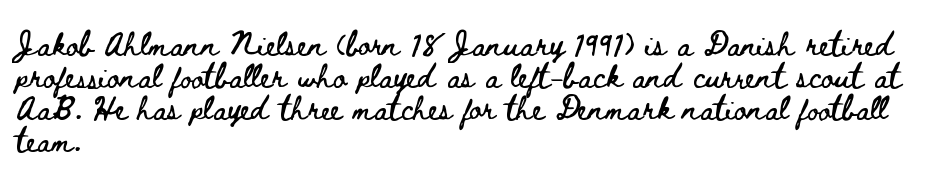
The vertical gap from one line to the next is medium. Standard letterfit; no display-style spreading of the glyphs. The passage is arranged the way most books set body copy — flush left. Rule under the text: the space is simply empty.
